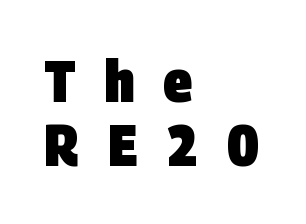
The gaps between neighbouring characters are conspicuously large. I'd call this a sans setting — the letters go barefoot. This block would grow much taller if given ordinary leading; it's compressed now. The typesetter chose a ragged-right arrangement here.
